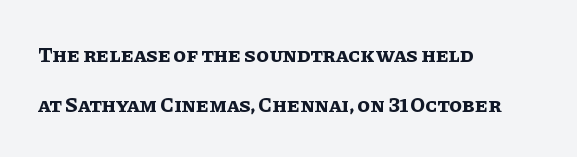
Q: Is the text bold? A: Yes.
Q: Is the text italic (slanted)? A: No, it is upright.
Q: Is the text underlined? A: No.
Q: How is the paragraph aligned? A: Left-aligned.
Q: Is the spacing between letters normal or unusually wide? A: Normal.
Q: Is the spacing between lines tight, normal or loose? A: Loose.
